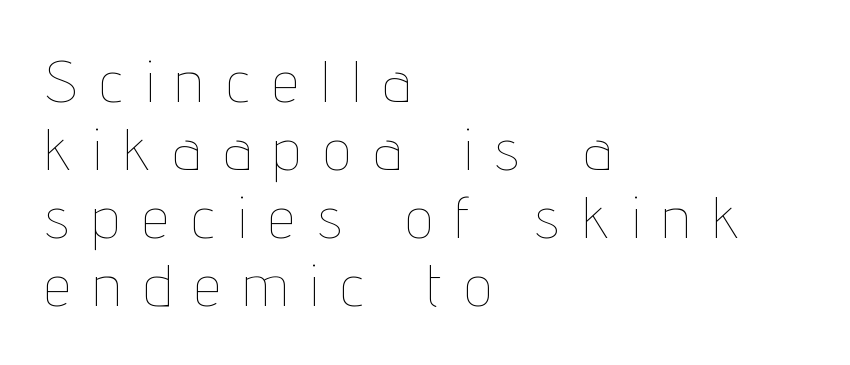
The passage is arranged the way most books set body copy — flush left. Tightly led — the rows are bunched. The letters stand straight up with perfectly vertical stems. The letters advance in unequal steps, a hallmark of proportional type. Weight: not bold — regular or lighter. Rule under the text: the space is simply empty.
